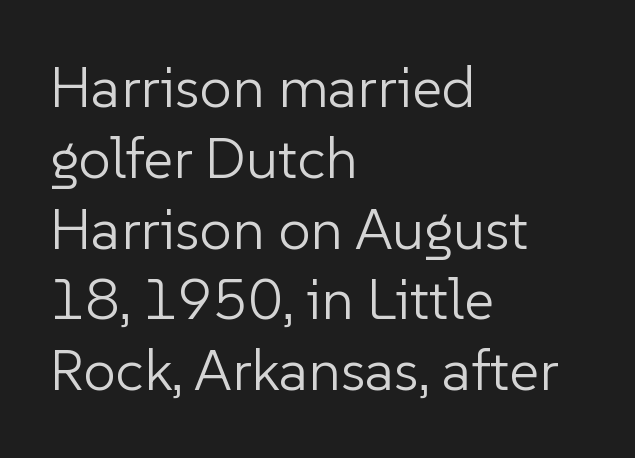
{"serif": "no", "italic": "no", "bold": "no", "weight": "light", "width": "normal", "stroke_contrast": "low", "x_height": "medium", "monospaced": "no", "underline": "no", "align": "left", "line_spacing_ratio": 1.22, "letter_spacing": "normal", "letter_spacing_em": 0.0, "glyph_px": 58}
